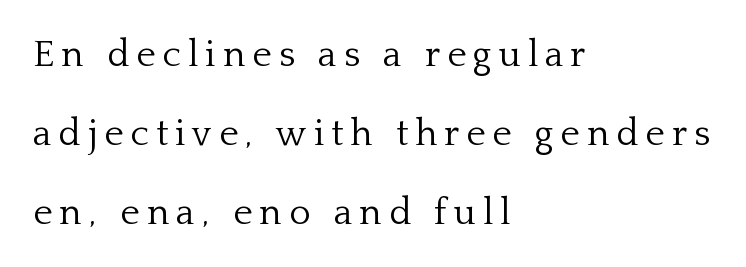
Classification — serif. No italicization has been applied; the sample stays upright. Honestly, the rows look like they've been pulled way apart. Vertical stems look standard width or narrower in stroke. Rule under the text: the space is simply empty. The passage shown is typed in a proportional face where columns would drift.
